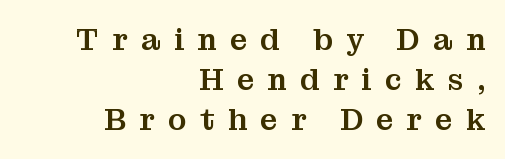
The image shows 30 px serif type, upright; set right-aligned, normal line spacing (1.33x), unusually wide letter spacing (+0.44 em), not underlined; medium stroke contrast and a medium x-height.
